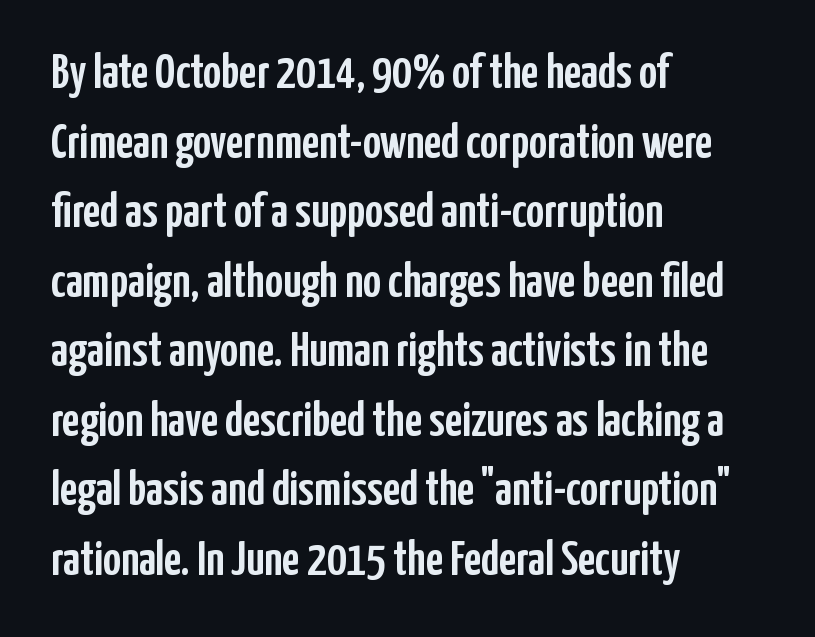
Vertical strokes here are truly vertical. The words here are not underlined. Is the block centered? No — it sits flush against the left margin. Is the letter spacing exaggerated? No — it looks like the ordinary default. Each letter keeps its own natural width here, so spacing adapts to shape. How would I describe the line gaps? Plain and ordinary.
